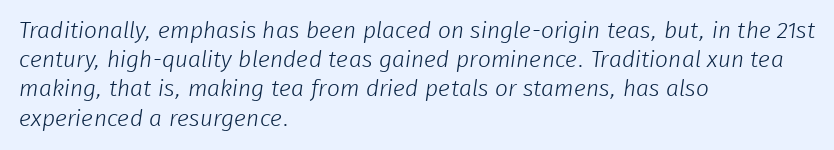
The image shows 23 px text type; set left-aligned, normal line spacing (1.27x), normal letter spacing, not underlined.
